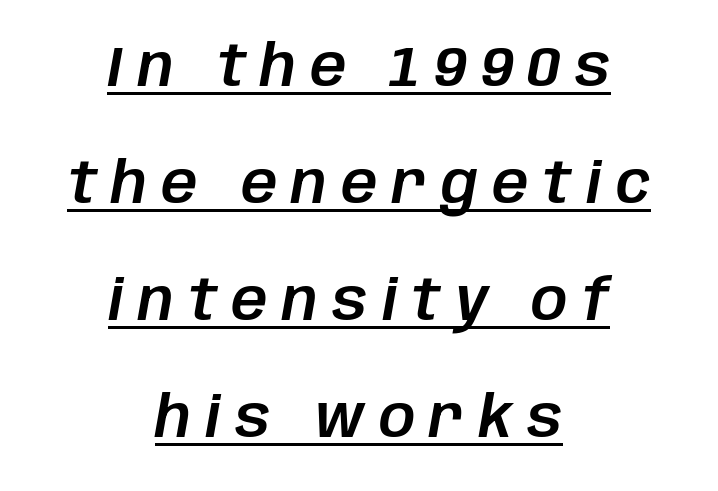
Words appear elongated and porous because spacing is wide. The block of text is sparse from top to bottom, with ample space between rows. These lines are centered, leaving both edges ragged. The whole block is typeset with a tilt. Looks like regular typesetting: each glyph gets only the width it needs.
